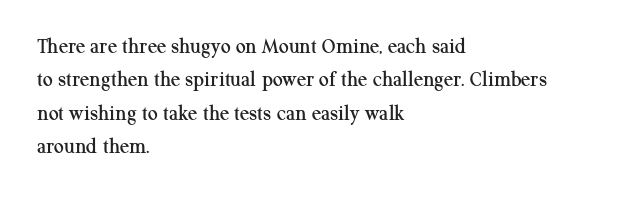
{"italic": "no", "underline": "no", "align": "left", "line_spacing": "normal", "line_spacing_ratio": 1.52, "letter_spacing": "normal", "letter_spacing_em": 0.0, "glyph_px": 22}
